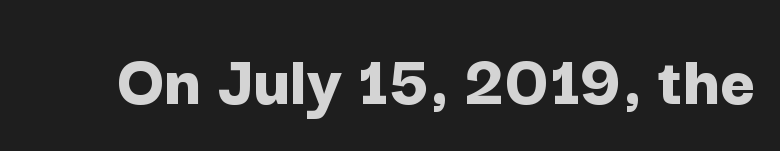
{"serif": "no", "italic": "no", "bold": "yes", "weight": "bold", "width": "normal", "stroke_contrast": "low", "x_height": "medium", "monospaced": "no", "underline": "no", "letter_spacing": "normal", "letter_spacing_em": 0.0, "glyph_px": 75}
